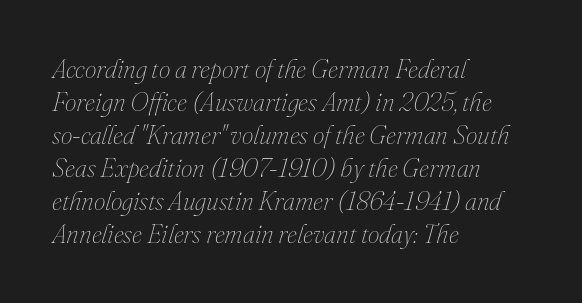
The image shows 26 px text type, italic (leaning right); set left-aligned, normal line spacing (1.27x), normal letter spacing, not underlined.
